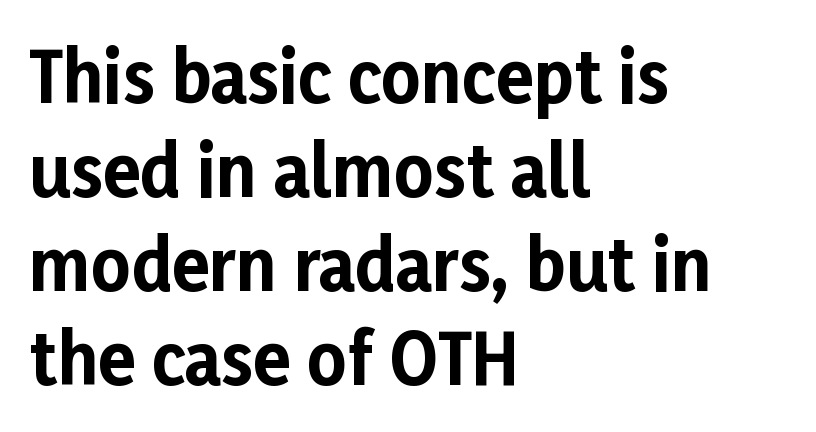
{"serif": "no", "italic": "no", "bold": "yes", "weight": "bold", "width": "normal", "stroke_contrast": "low", "x_height": "medium", "monospaced": "no", "underline": "no", "align": "left", "line_spacing": "normal", "line_spacing_ratio": 1.36, "letter_spacing": "normal", "letter_spacing_em": 0.0, "glyph_px": 69}
